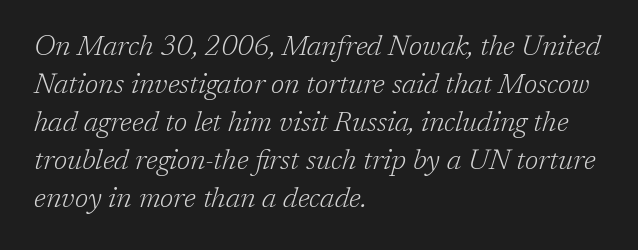
Q: Is the text bold? A: No.
Q: Is the text italic (slanted)? A: Yes, it leans right by about 17 degrees.
Q: Is the typeface a serif or a sans-serif typeface? A: Serif.
Q: Is the text underlined? A: No.
Q: How is the paragraph aligned? A: Left-aligned.
Q: Is the spacing between letters normal or unusually wide? A: Normal.
Q: Is the spacing between lines tight, normal or loose? A: Normal.
Q: Width (condensed, normal, or wide)? A: Normal.
Q: Stroke contrast? A: Low.
Q: x-height? A: Medium.
Q: Monospaced? A: No.
